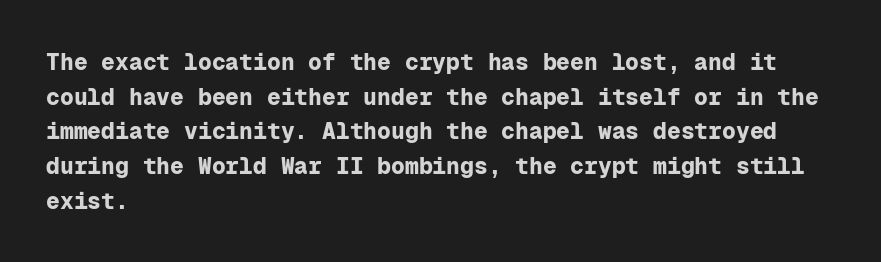
{"italic": "no", "bold": "yes", "underline": "no", "align": "left", "line_spacing": "normal", "line_spacing_ratio": 1.51, "letter_spacing": "normal", "letter_spacing_em": 0.0, "glyph_px": 23}
